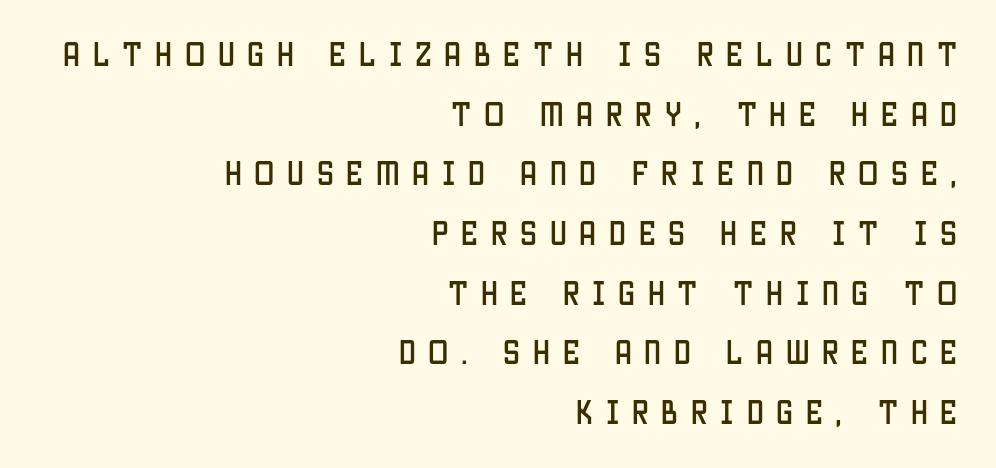
The image shows 27 px text type, upright; set right-aligned, loose line spacing (2.21x), unusually wide letter spacing (+0.47 em), not underlined.
